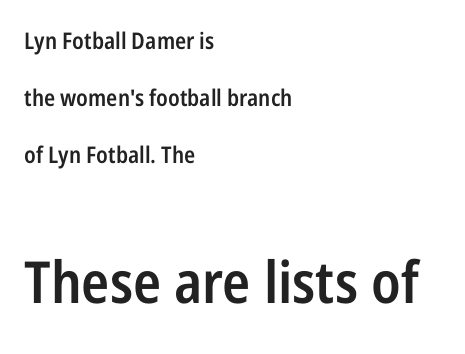
Check the space under the baseline: it is left empty. Compared with an ordinary text face, these strokes are moderately heavier — a semibold. You get the small type first, then a jump to larger type. Teacher's note: observe the even left margin — that is flush-left alignment. Tall strokes in this sample are plumb rather than angled. Grotesque or geometric, the face here clearly has no serifs.
